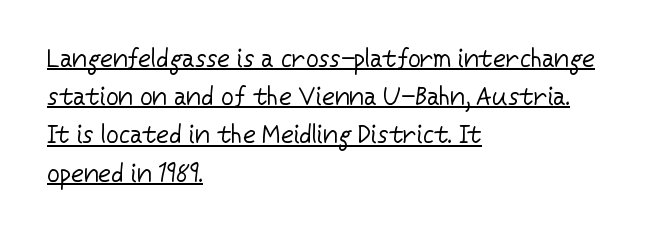
Q: Is the text bold? A: No.
Q: Is the text italic (slanted)? A: No, it is upright.
Q: Is the text underlined? A: Yes.
Q: How is the paragraph aligned? A: Left-aligned.
Q: Is the spacing between letters normal or unusually wide? A: Normal.
Q: Is the spacing between lines tight, normal or loose? A: Normal.
